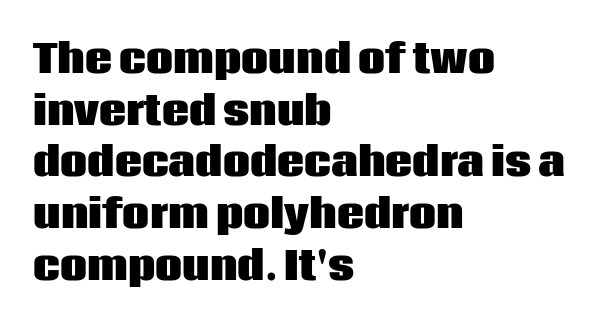
The image shows 38 px heavy sans-serif type, upright; set left-aligned, normal line spacing (1.36x), normal letter spacing, not underlined; low stroke contrast and a large x-height.
